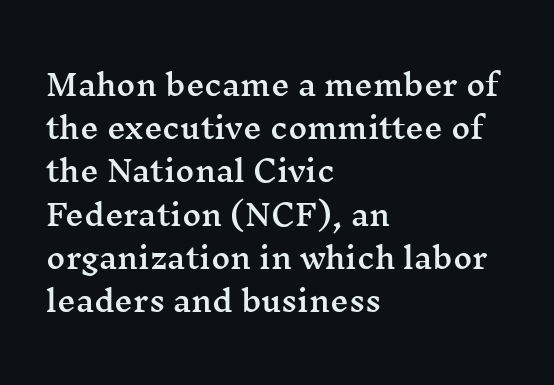
In terms of leading, this rendering sits right in the middle. Is the letter spacing exaggerated? No — it looks like the ordinary default. Glance below the letters and you will spot only blank space. Casual observation: everything's shoved over to the left.
